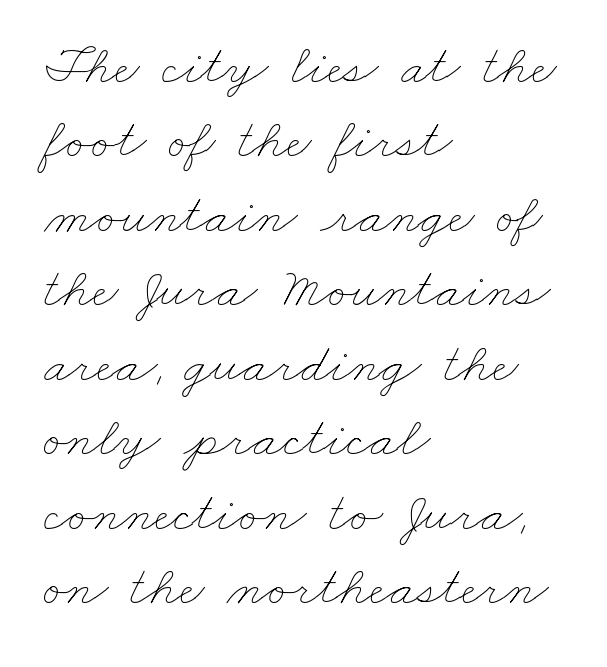
{"bold": "no", "weight": "thin", "width": "wide", "stroke_contrast": "low", "x_height": "small", "monospaced": "no", "underline": "no", "align": "left", "line_spacing": "normal", "line_spacing_ratio": 1.33, "letter_spacing": "normal", "letter_spacing_em": 0.0, "glyph_px": 56}
